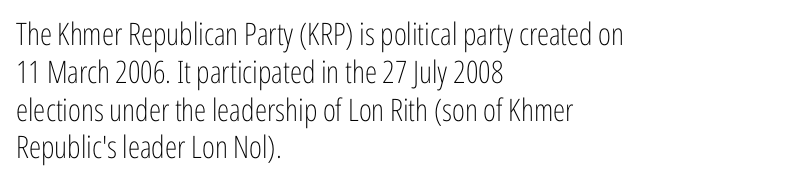
Posture: straight, roman, zero tilt. To sum up the face: it is a sans, with no serifs. The horizontal fit of the characters is conventional and even. Is the stroke heavy? The answer is a plain regular-or-lighter.
